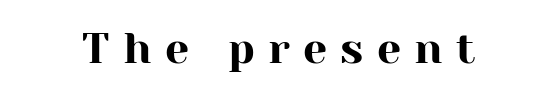
Q: Is the text italic (slanted)? A: No, it is upright.
Q: Is the typeface a serif or a sans-serif typeface? A: Serif.
Q: Is the text underlined? A: No.
Q: Is the spacing between letters normal or unusually wide? A: Unusually wide.
Q: Width (condensed, normal, or wide)? A: Normal.
Q: Stroke contrast? A: High.
Q: x-height? A: Medium.
Q: Monospaced? A: No.
